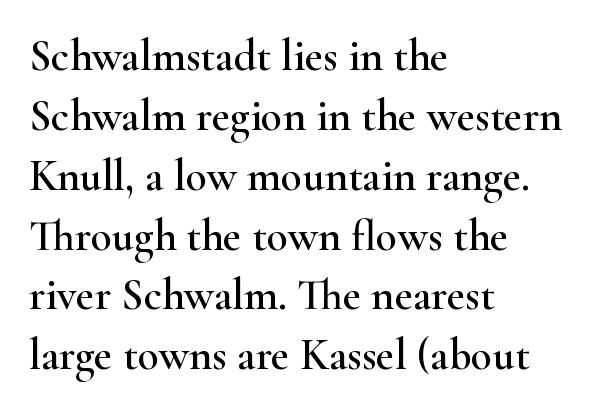
The image shows 44 px wide serif type, upright; set left-aligned, normal line spacing (1.36x), normal letter spacing, not underlined; high stroke contrast and a small x-height.
